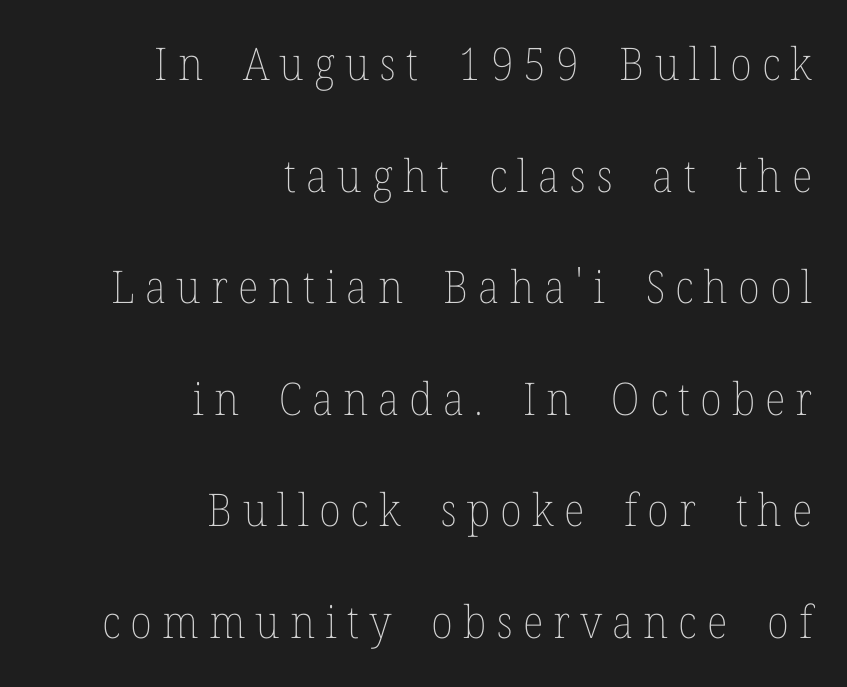
{"italic": "no", "bold": "no", "weight": "thin", "width": "normal", "stroke_contrast": "low", "x_height": "medium", "monospaced": "no", "underline": "no", "align": "right", "line_spacing": "loose", "line_spacing_ratio": 2.48, "letter_spacing": "wide", "letter_spacing_em": 0.22, "glyph_px": 45}
